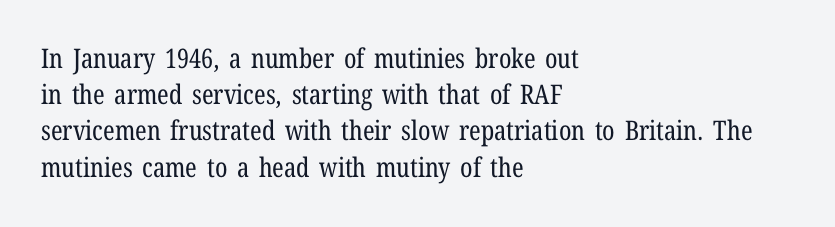
The strokes carry an ordinary text weight at most. Teacher's note: observe the even left margin — that is flush-left alignment. The lines sit at an ordinary, default distance from one another. Does extra space separate the letters? No, they use regular spacing. Posture: vertical. The specimen omits any rule beneath the text block's lines.
